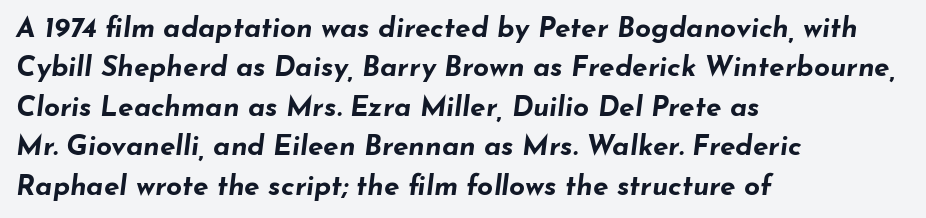
{"italic": "yes", "lean": "right", "slant_degrees": 7, "bold": "yes", "weight": "bold", "width": "wide", "stroke_contrast": "low", "x_height": "small", "monospaced": "no", "underline": "no", "align": "left", "line_spacing": "normal", "line_spacing_ratio": 1.41, "letter_spacing": "normal", "letter_spacing_em": 0.0, "glyph_px": 28}
